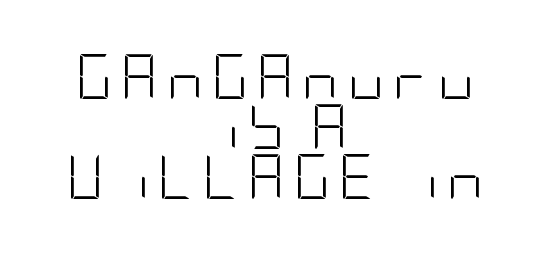
Regarding serifs, this sample does without them. Regarding leading, the lines here are crowded together. Stroke thickness stays within the range of a standard reading face or lighter. Underlining? Definitely not there. A student would call this center alignment; a typographer would say set centered. Is there any slant? The stems are plumb.
